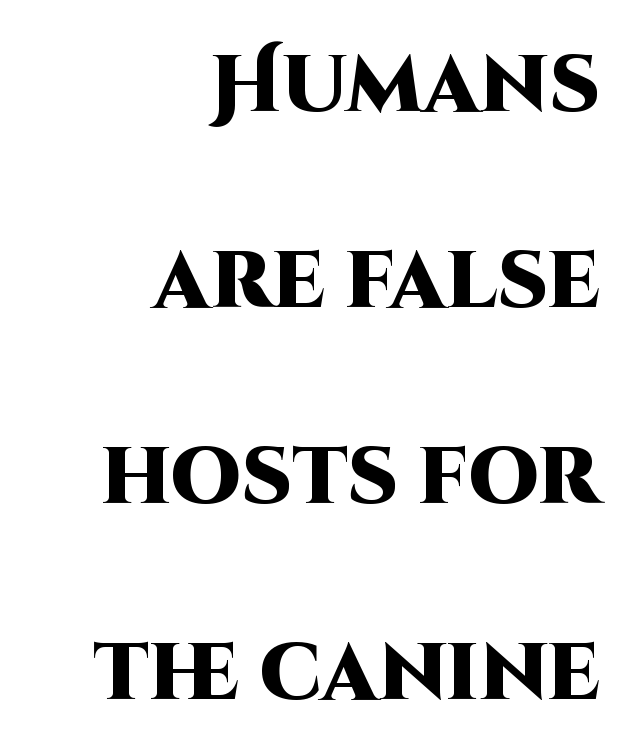
Q: Is the text bold? A: Yes.
Q: Is the text italic (slanted)? A: No, it is upright.
Q: Is the typeface a serif or a sans-serif typeface? A: Sans-serif.
Q: Is the text underlined? A: No.
Q: How is the paragraph aligned? A: Right-aligned.
Q: Is the spacing between letters normal or unusually wide? A: Normal.
Q: Is the spacing between lines tight, normal or loose? A: Loose.
Q: Width (condensed, normal, or wide)? A: Normal.
Q: Stroke contrast? A: High.
Q: x-height? A: Large.
Q: Monospaced? A: No.
